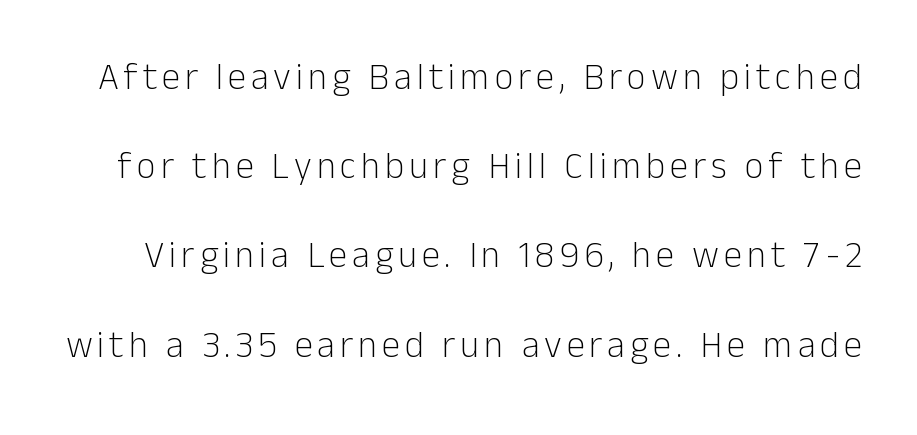
Q: Is the text bold? A: No.
Q: Is the text italic (slanted)? A: No, it is upright.
Q: Is the typeface a serif or a sans-serif typeface? A: Sans-serif.
Q: Is the text underlined? A: No.
Q: Is the spacing between lines tight, normal or loose? A: Loose.
Q: Width (condensed, normal, or wide)? A: Normal.
Q: Stroke contrast? A: Low.
Q: x-height? A: Medium.
Q: Monospaced? A: No.
